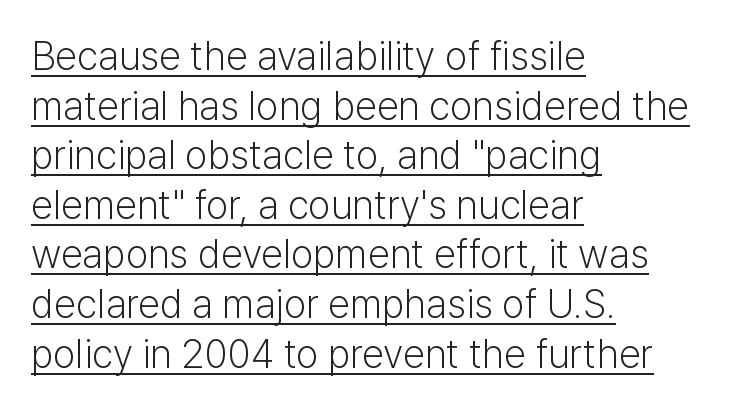
This rendering leaves character spacing at its baseline value. If you drew a ruler down the left edge, every line would touch it. Designer's note — italics off, roman on. Proportional: the letters do not fall into vertical columns.
